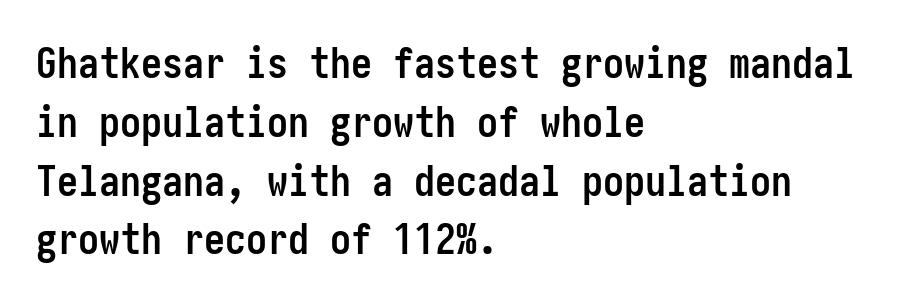
Q: Is the text bold? A: Yes.
Q: Is the text italic (slanted)? A: No, it is upright.
Q: Is the typeface a serif or a sans-serif typeface? A: Sans-serif.
Q: Is the text underlined? A: No.
Q: How is the paragraph aligned? A: Left-aligned.
Q: Is the spacing between letters normal or unusually wide? A: Normal.
Q: Is the spacing between lines tight, normal or loose? A: Normal.
Q: Width (condensed, normal, or wide)? A: Condensed.
Q: Stroke contrast? A: Low.
Q: x-height? A: Medium.
